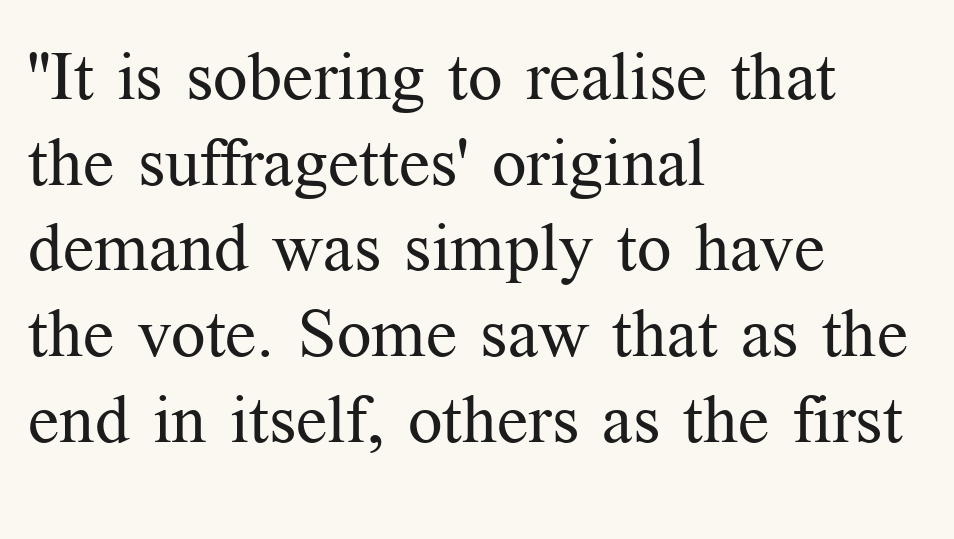
Q: Is the text bold? A: No.
Q: Is the text italic (slanted)? A: No, it is upright.
Q: Is the typeface a serif or a sans-serif typeface? A: Serif.
Q: Is the text underlined? A: No.
Q: How is the paragraph aligned? A: Left-aligned.
Q: Is the spacing between letters normal or unusually wide? A: Normal.
Q: Is the spacing between lines tight, normal or loose? A: Normal.
Q: Width (condensed, normal, or wide)? A: Normal.
Q: Stroke contrast? A: Medium.
Q: x-height? A: Medium.
Q: Monospaced? A: No.
